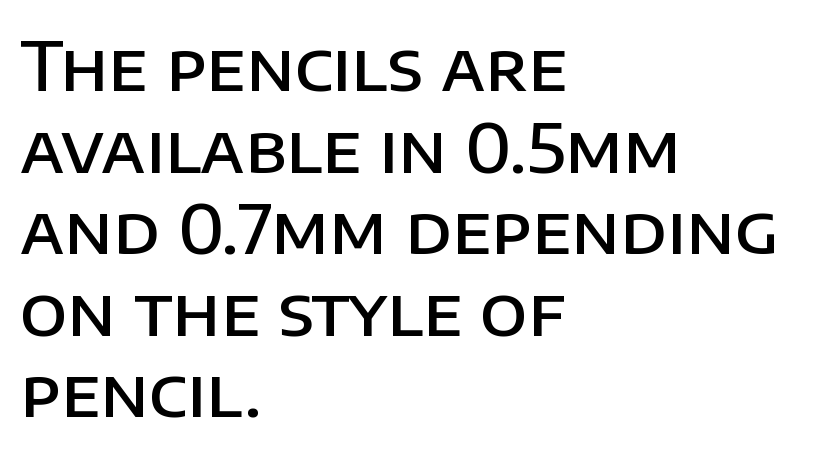
{"serif": "no", "italic": "no", "bold": "semi", "weight": "semibold", "width": "normal", "stroke_contrast": "low", "x_height": "large", "monospaced": "no", "underline": "no", "align": "left", "line_spacing_ratio": 1.2, "letter_spacing": "normal", "letter_spacing_em": 0.0, "glyph_px": 68}
